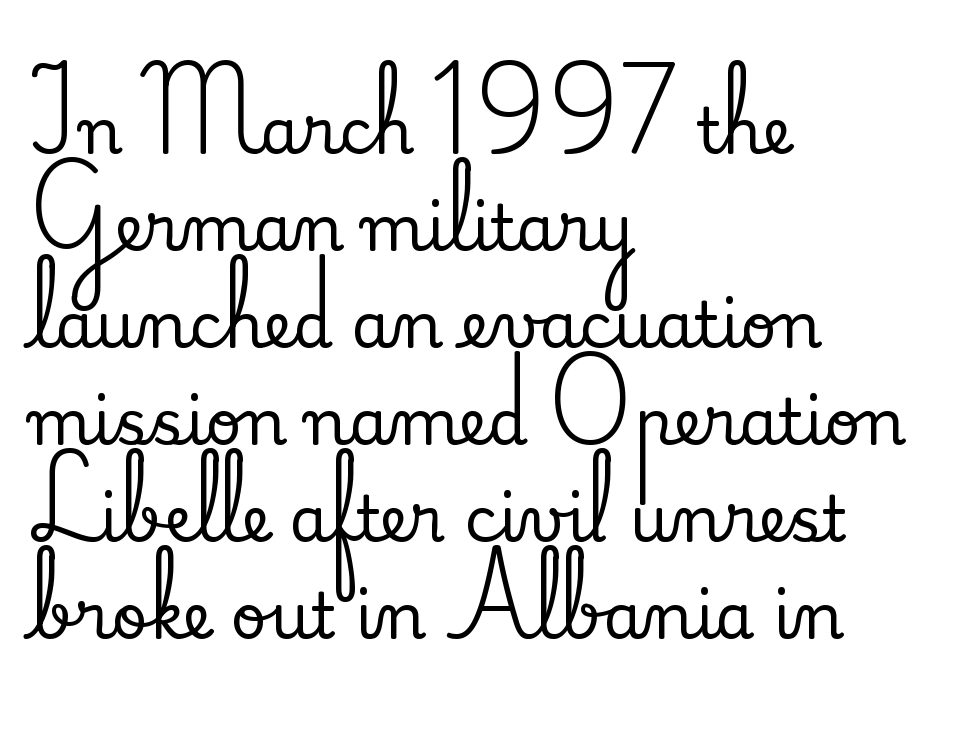
The image shows 63 px serif type, upright; set left-aligned, normal line spacing (1.54x), normal letter spacing, not underlined; medium stroke contrast and a small x-height.
